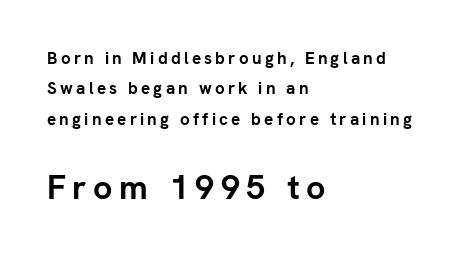
{"serif": "no", "italic": "no", "bold": "yes", "weight": "semibold", "width": "normal", "stroke_contrast": "low", "x_height": "medium", "monospaced": "no", "underline": "no", "align": "left", "line_spacing_ratio": 1.78, "larger_block": "second", "size_ratio": 2.0, "glyph_px": 34}
